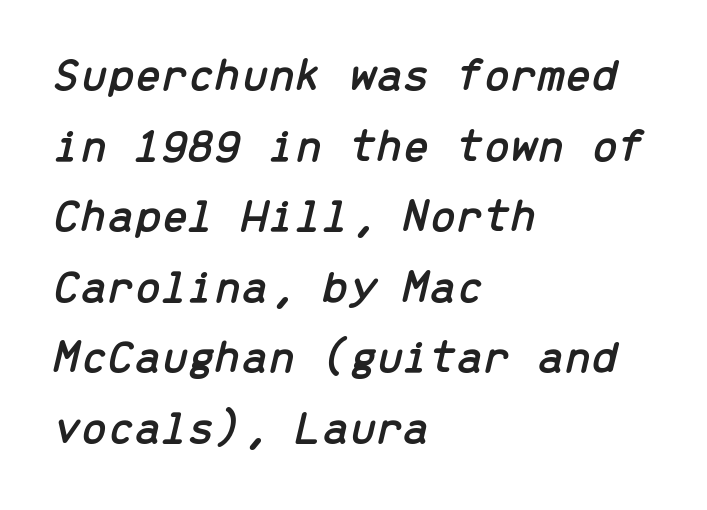
The image shows 48 px text type, italic (leaning right), monospaced; set left-aligned, normal line spacing (1.47x), normal letter spacing, not underlined; low stroke contrast and a medium x-height.
